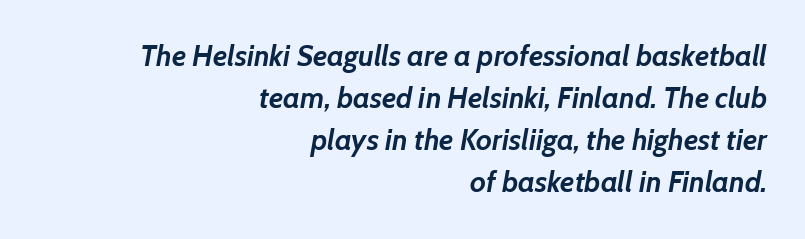
The string is rendered with underlining switched off. Look at the stroke-to-counter ratio: heavy, a bold. The typography opts for an oblique posture over an upright one. Here the designer chose a conventional face with non-uniform glyph widths. Short and long lines alike share a common ending point at right.
